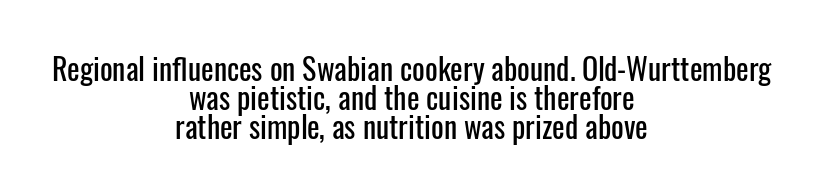
How would I describe the line gaps? Narrow and economical. Nothing sits at the stroke ends, so this counts as sans-serif. Check under the words: just untouched page. Each line is balanced around a shared central axis. Italic: no, the glyphs are upright roman.
